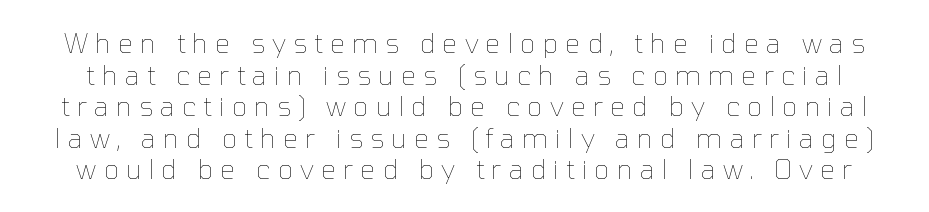
The typeface has the unassuming heft of standard copy or less. The area under the type is left untouched. Ascenders rise straight up at ninety degrees. Display-style spreading of the glyphs; the letterfit is very open.
